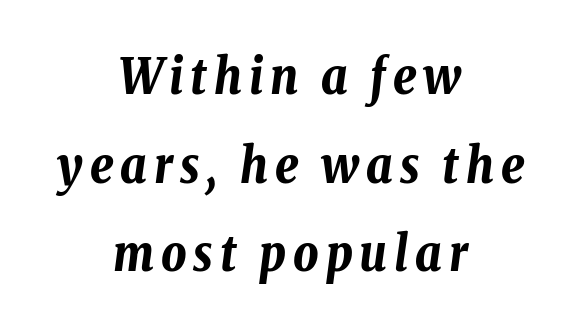
The image shows 49 px bold, condensed type, italic (leaning right); set centered, line spacing 1.81x, not underlined; low stroke contrast and a medium x-height.
